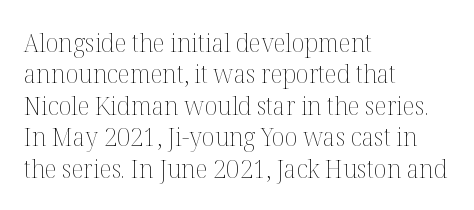
The image shows 26 px text type, upright; set left-aligned, line spacing 1.21x, normal letter spacing, not underlined.
